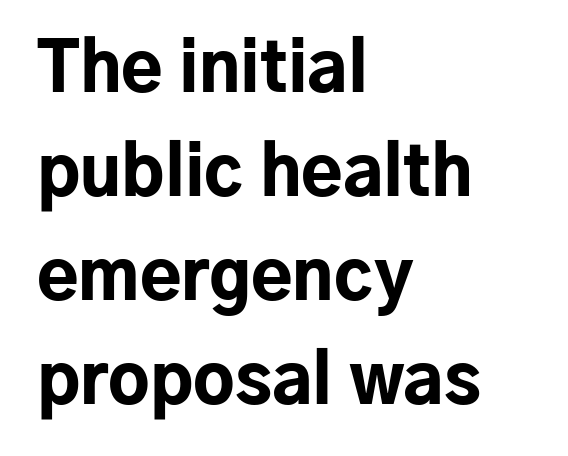
{"serif": "no", "italic": "no", "bold": "yes", "weight": "bold", "width": "normal", "stroke_contrast": "low", "x_height": "medium", "monospaced": "no", "underline": "no", "align": "left", "line_spacing": "normal", "line_spacing_ratio": 1.53, "letter_spacing": "normal", "letter_spacing_em": 0.0, "glyph_px": 68}
